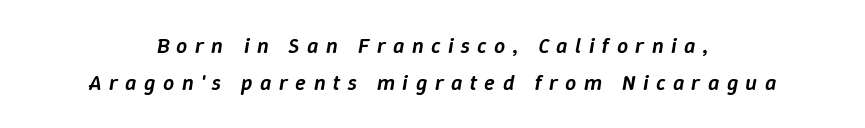
Caption: multi-line text, centered on the measure. Nobody drew a line under any word here. The glyphs look as if they've been sheared to an angle. Regular leading. Substantial extra tracking has been applied to these lines. Each glyph is drawn with semibold strokes, heavier than normal yet not fully bold.
